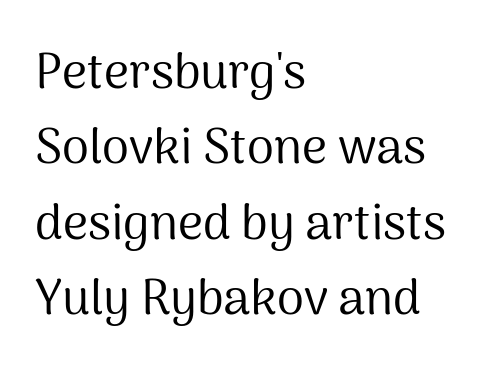
Q: Is the text bold? A: No.
Q: Is the text italic (slanted)? A: No, it is upright.
Q: Is the typeface a serif or a sans-serif typeface? A: Sans-serif.
Q: Is the text underlined? A: No.
Q: How is the paragraph aligned? A: Left-aligned.
Q: Is the spacing between letters normal or unusually wide? A: Normal.
Q: Is the spacing between lines tight, normal or loose? A: Normal.
Q: Width (condensed, normal, or wide)? A: Normal.
Q: Stroke contrast? A: Medium.
Q: x-height? A: Medium.
Q: Monospaced? A: No.
